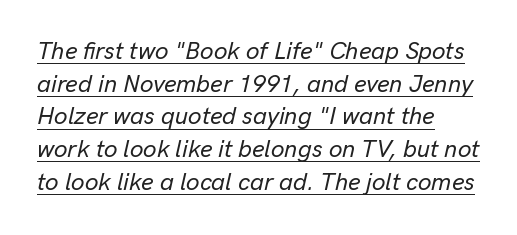
Q: Is the text italic (slanted)? A: Yes, it leans right by about 13 degrees.
Q: Is the text underlined? A: Yes.
Q: How is the paragraph aligned? A: Left-aligned.
Q: Is the spacing between letters normal or unusually wide? A: Normal.
Q: Is the spacing between lines tight, normal or loose? A: Normal.
